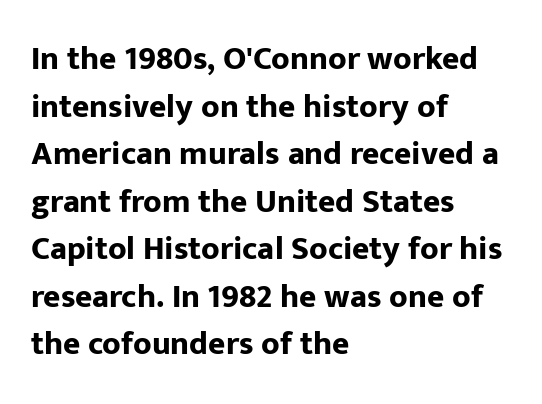
Varying glyph widths throughout — classic text-font behaviour. Each glyph is drawn with heavy, bold strokes. Is this a sans? Yes — the strokes have no serifs. The setting favours the left margin, as ordinary paragraphs usually do. The line-height multiplier appears to be the usual default. Every character sits straight up, as roman type does.
